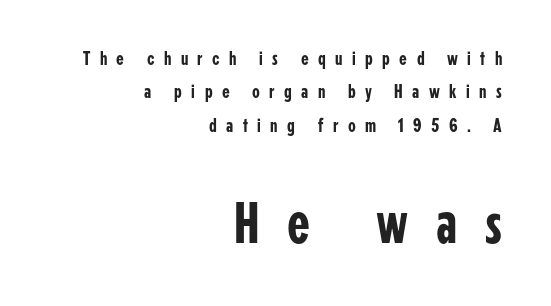
Q: Is the text italic (slanted)? A: No, it is upright.
Q: Is the typeface a serif or a sans-serif typeface? A: Sans-serif.
Q: Is the text underlined? A: No.
Q: How is the paragraph aligned? A: Right-aligned.
Q: Is the spacing between letters normal or unusually wide? A: Unusually wide.
Q: Is the spacing between lines tight, normal or loose? A: Normal.
Q: Which block of text is set in a larger size, the first (top) or the second (bottom)? A: The second (bottom) one.
Q: Width (condensed, normal, or wide)? A: Condensed.
Q: Stroke contrast? A: Low.
Q: x-height? A: Medium.
Q: Monospaced? A: No.
